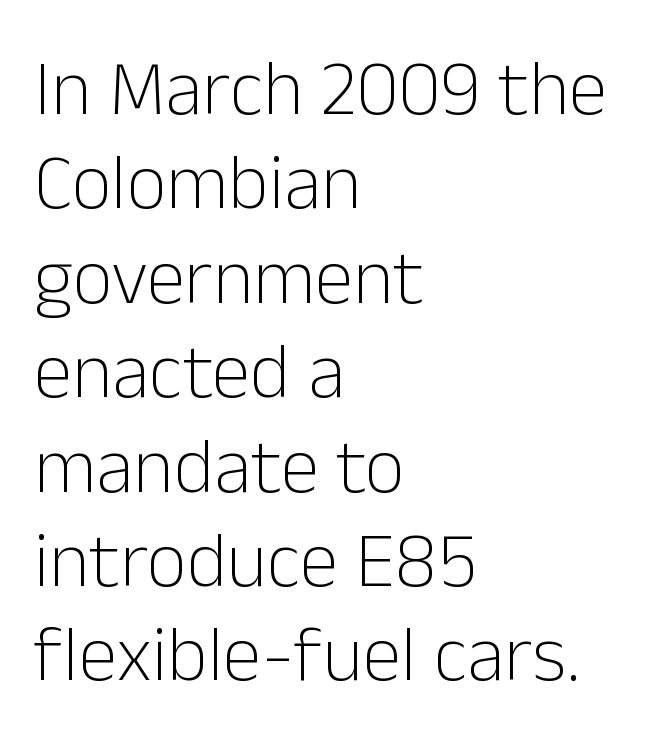
Q: Is the text bold? A: No.
Q: Is the text italic (slanted)? A: No, it is upright.
Q: Is the typeface a serif or a sans-serif typeface? A: Sans-serif.
Q: Is the text underlined? A: No.
Q: How is the paragraph aligned? A: Left-aligned.
Q: Is the spacing between letters normal or unusually wide? A: Normal.
Q: Width (condensed, normal, or wide)? A: Normal.
Q: Stroke contrast? A: Low.
Q: x-height? A: Medium.
Q: Monospaced? A: No.
